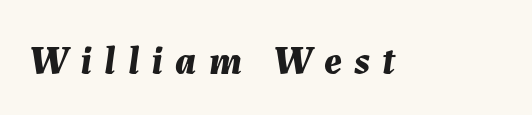
If you drew a line through each stem, it would be angled. A typesetter would call this proportional, since set widths differ per character. Inter-character spacing is expanded well beyond the font's built-in metrics. A clean baseline with only descenders dipping below it. Each glyph is drawn with heavy, bold strokes.
